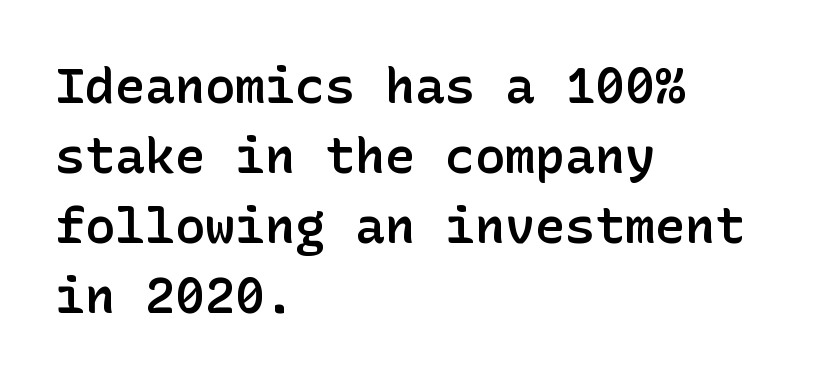
Left-aligned paragraph, ragged on the right. This rendering features lettering with no underline. Summary of vertical rhythm: regular, with standard interline spacing. This is moderately heavy type, rendered in semibold. The axis of the letterforms is exactly vertical. A typesetter would label this face a sans.
